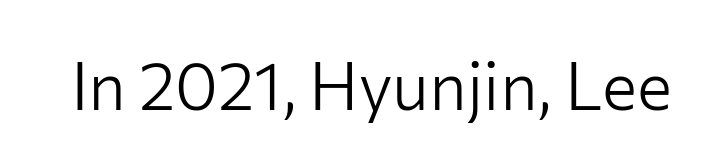
{"serif": "no", "italic": "no", "bold": "no", "weight": "light", "width": "normal", "stroke_contrast": "low", "x_height": "medium", "monospaced": "no", "underline": "no", "letter_spacing": "normal", "letter_spacing_em": 0.0, "glyph_px": 66}
